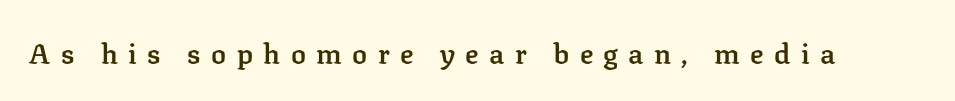
The image shows 28 px semibold serif type, upright; set unusually wide letter spacing (+0.37 em), not underlined; low stroke contrast and a medium x-height.
